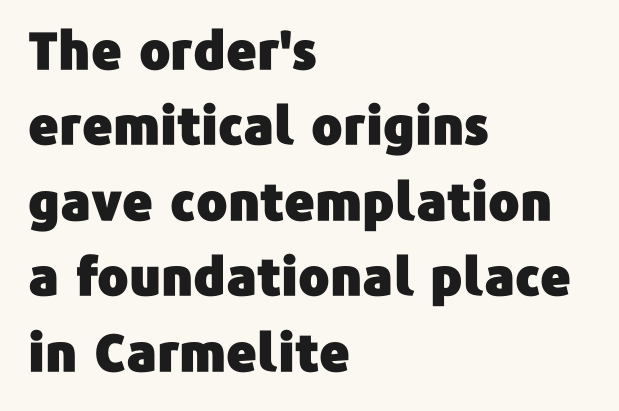
Q: Is the text italic (slanted)? A: No, it is upright.
Q: Is the typeface a serif or a sans-serif typeface? A: Sans-serif.
Q: Is the text underlined? A: No.
Q: How is the paragraph aligned? A: Left-aligned.
Q: Is the spacing between letters normal or unusually wide? A: Normal.
Q: Is the spacing between lines tight, normal or loose? A: Normal.
Q: Width (condensed, normal, or wide)? A: Normal.
Q: Stroke contrast? A: Low.
Q: x-height? A: Medium.
Q: Monospaced? A: No.
